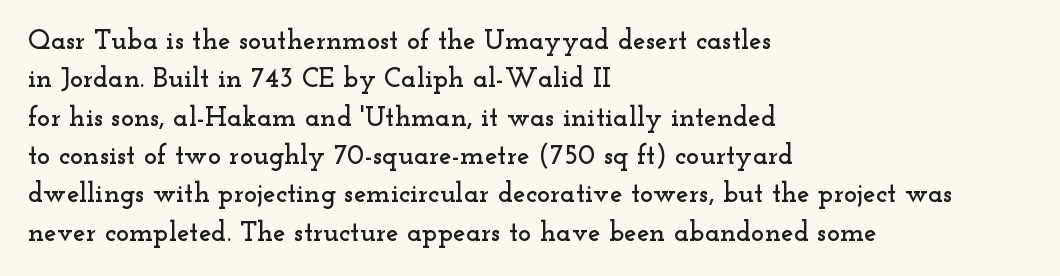
Line beginnings align vertically; line endings do not. The leading is moderate, giving the passage an even texture. Just letters on the line, the space beneath them empty. These lines are rendered in a variable-pitch font. You can tell it's not italic because the verticals are truly vertical. A typesetter would call this zero additional tracking.
